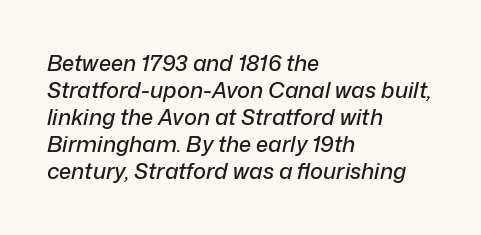
The image shows 22 px text type, italic (leaning right); set left-aligned, line spacing 1.23x, normal letter spacing, not underlined.
